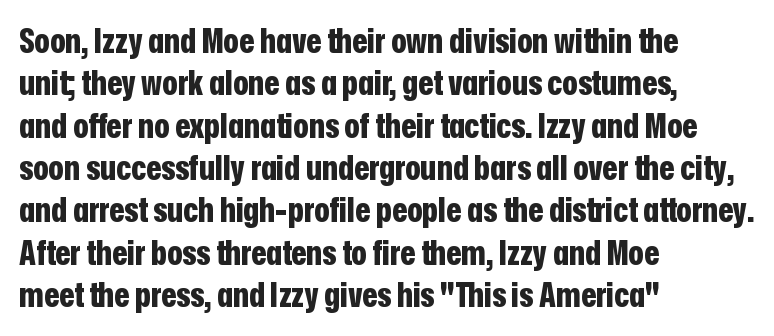
Q: Is the text bold? A: Yes.
Q: Is the text italic (slanted)? A: No, it is upright.
Q: Is the typeface a serif or a sans-serif typeface? A: Sans-serif.
Q: Is the text underlined? A: No.
Q: How is the paragraph aligned? A: Left-aligned.
Q: Is the spacing between letters normal or unusually wide? A: Normal.
Q: Width (condensed, normal, or wide)? A: Condensed.
Q: Stroke contrast? A: Low.
Q: x-height? A: Medium.
Q: Monospaced? A: No.
